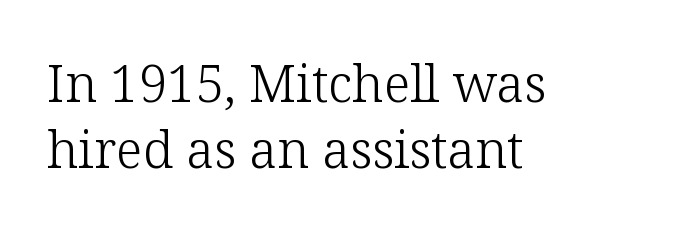
The specimen omits any rule beneath the text block's lines. Nope, not italic — everything's standing straight. The weight would be labelled regular, book, light, or lighter still. This sample keeps an unexceptional amount of space between lines.
